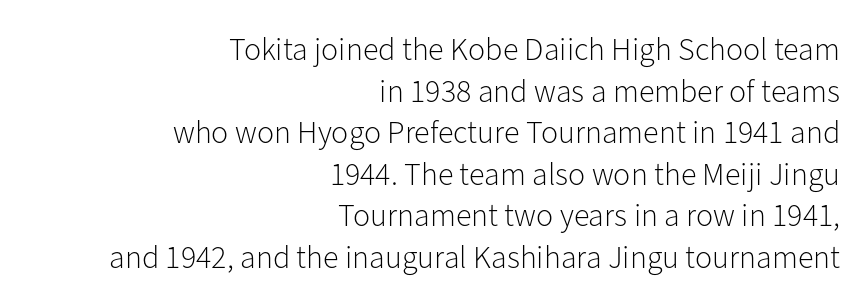
The image shows 32 px light sans-serif type, upright; set right-aligned, normal line spacing (1.3x), normal letter spacing, not underlined; low stroke contrast and a medium x-height.
